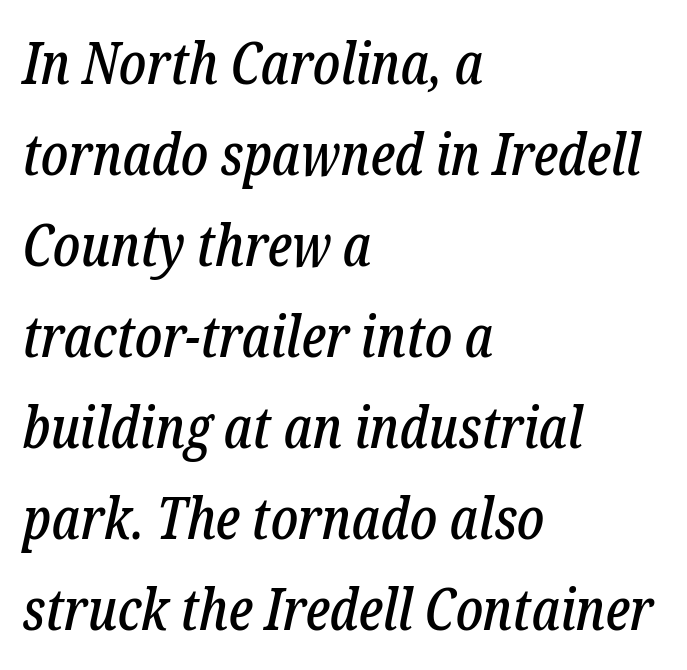
Emphasis-style slanted type is in use. The passage shown is typed in a proportional face where columns would drift. Classification — serif. The words here are not underlined. A student would call this left alignment; a typographer would say flush left, rag right. This block has exactly the height ordinary leading produces.
